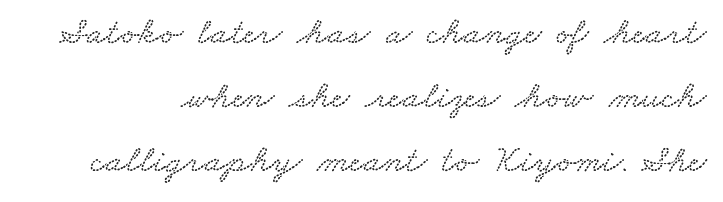
The image shows 38 px wide type; set normal line spacing (1.69x), normal letter spacing, not underlined; low stroke contrast and a small x-height.
